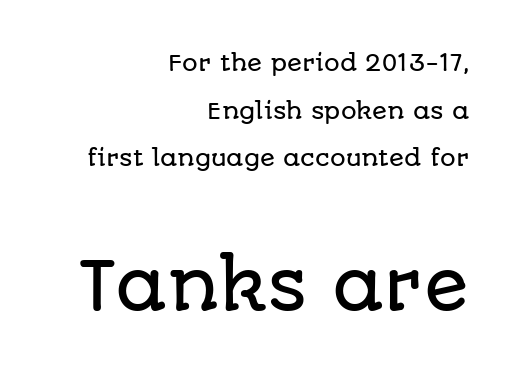
The lines are spread far apart with generous leading. This sample is right-justified, so line beginnings fall wherever the words allow. The following chunk of copy outweighs the initial chunk in type size. These lines were composed using upright roman letters. The rendering keeps characters at their native spacing.
